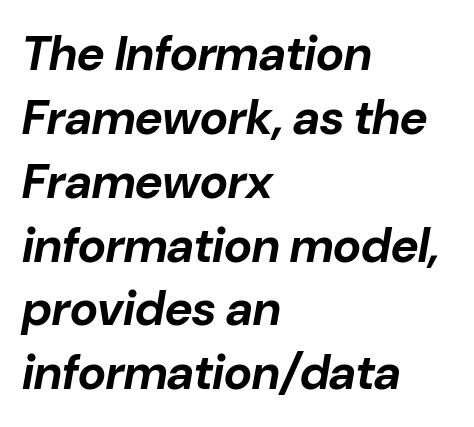
{"italic": "yes", "lean": "right", "slant_degrees": 10, "bold": "yes", "weight": "bold", "width": "normal", "stroke_contrast": "low", "x_height": "medium", "monospaced": "no", "underline": "no", "align": "left", "line_spacing": "normal", "line_spacing_ratio": 1.33, "letter_spacing": "normal", "letter_spacing_em": 0.0, "glyph_px": 48}
